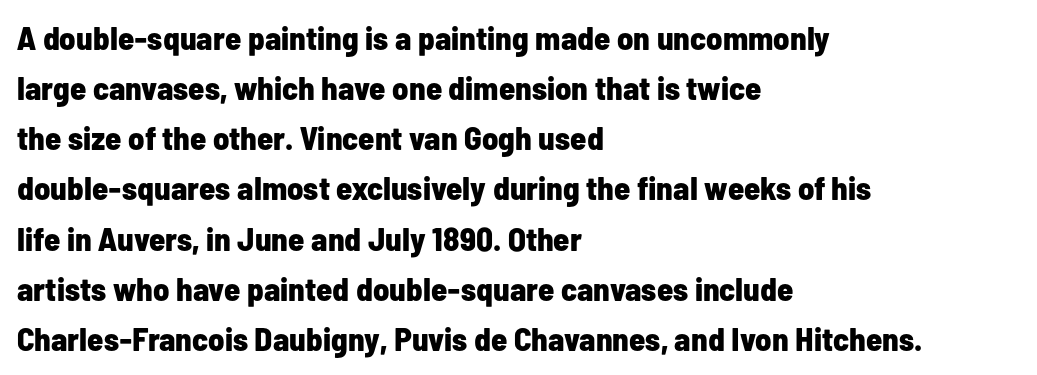
The image shows 33 px bold, condensed sans-serif type, upright; set left-aligned, normal line spacing (1.52x), normal letter spacing, not underlined; low stroke contrast and a medium x-height.
